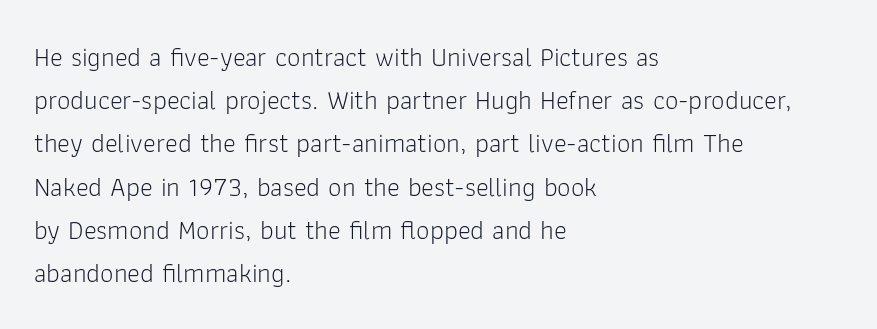
The image shows 27 px text type, upright; set left-aligned, normal line spacing (1.6x), normal letter spacing, not underlined.
